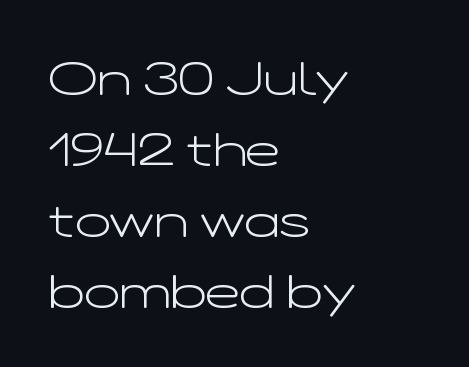
{"serif": "no", "italic": "no", "bold": "no", "weight": "light", "width": "wide", "stroke_contrast": "low", "x_height": "medium", "monospaced": "no", "underline": "no", "align": "left", "line_spacing": "normal", "line_spacing_ratio": 1.51, "letter_spacing": "normal", "letter_spacing_em": 0.0, "glyph_px": 47}
